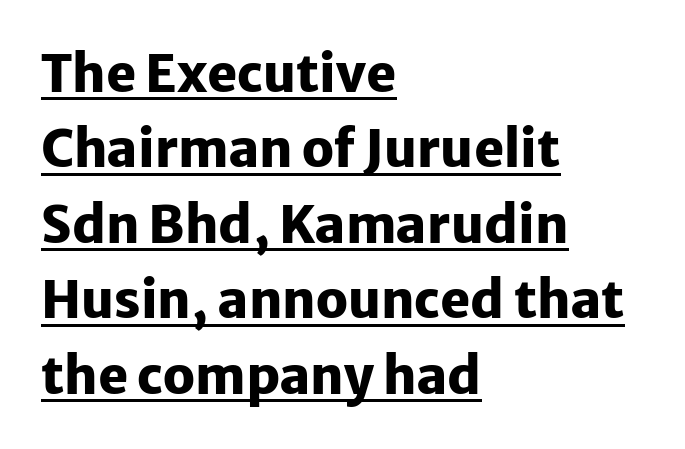
{"serif": "no", "italic": "no", "bold": "yes", "weight": "heavy", "width": "normal", "stroke_contrast": "low", "x_height": "medium", "monospaced": "no", "underline": "yes", "align": "left", "line_spacing": "normal", "line_spacing_ratio": 1.48, "letter_spacing": "normal", "letter_spacing_em": 0.0, "glyph_px": 51}
